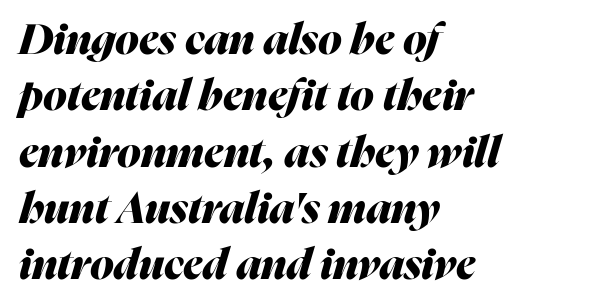
{"italic": "yes", "lean": "right", "slant_degrees": 16, "bold": "yes", "weight": "heavy", "width": "normal", "stroke_contrast": "medium", "x_height": "medium", "monospaced": "no", "underline": "no", "align": "left", "line_spacing": "normal", "line_spacing_ratio": 1.31, "letter_spacing": "normal", "letter_spacing_em": 0.0, "glyph_px": 43}
